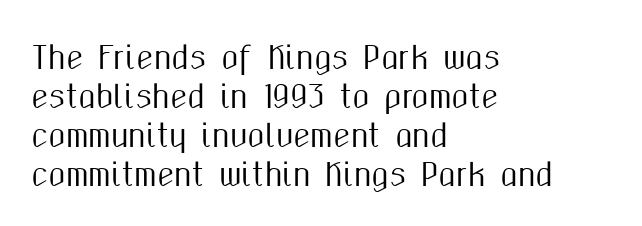
Q: Is the text italic (slanted)? A: No, it is upright.
Q: Is the typeface a serif or a sans-serif typeface? A: Sans-serif.
Q: Is the text underlined? A: No.
Q: How is the paragraph aligned? A: Left-aligned.
Q: Is the spacing between letters normal or unusually wide? A: Normal.
Q: Is the spacing between lines tight, normal or loose? A: Normal.
Q: Width (condensed, normal, or wide)? A: Condensed.
Q: Stroke contrast? A: Medium.
Q: x-height? A: Medium.
Q: Monospaced? A: No.
